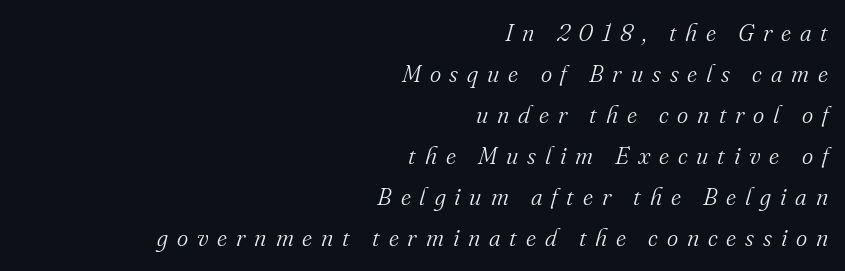
The image shows 24 px text type, italic (leaning right); set right-aligned, line spacing 1.71x, unusually wide letter spacing (+0.37 em), not underlined.
